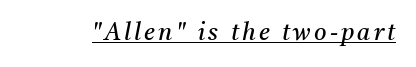
Each line of the rendering has a horizontal stroke beneath the glyphs. The face used here has a pronounced slope to its letters. Unbolded letterforms with no extra heft.
